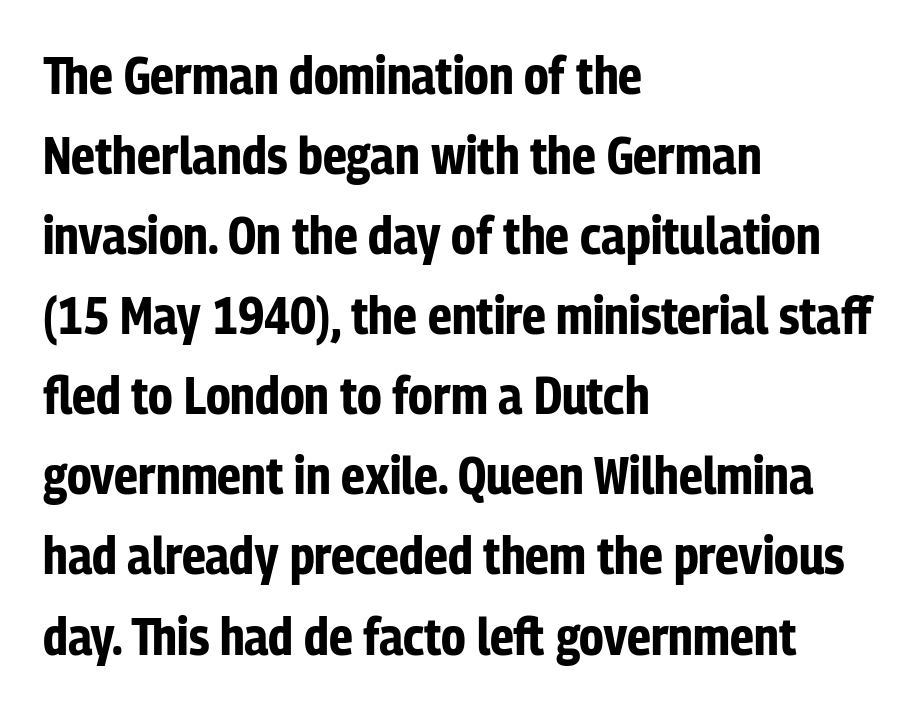
The typesetter chose a ragged-right arrangement here. Whoever set this chose a conventional vertical rhythm. Varying glyph widths throughout — classic text-font behaviour. Grotesque or geometric, the face here clearly has no serifs.
